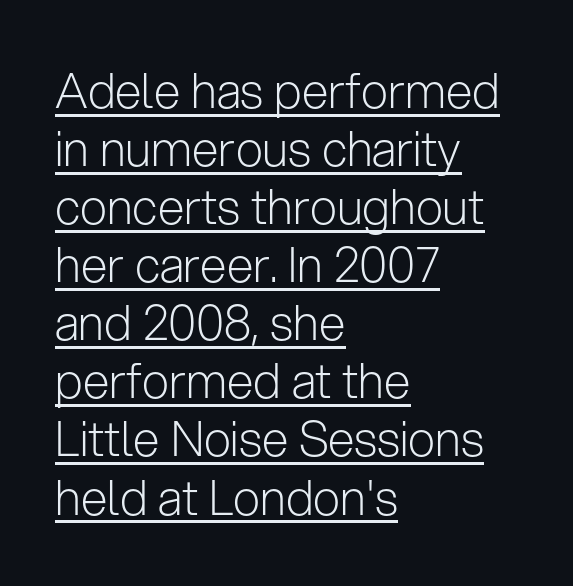
The image shows 48 px light sans-serif type, upright; set left-aligned, line spacing 1.21x, normal letter spacing, underlined; low stroke contrast and a medium x-height.
